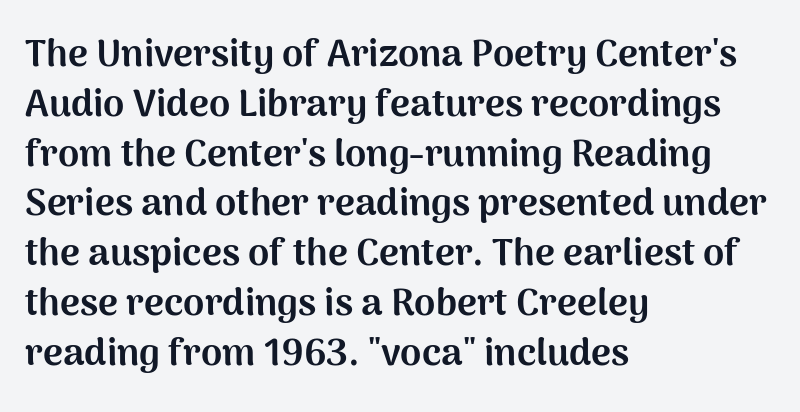
The image shows 38 px bold sans-serif type, upright; set left-aligned, normal line spacing (1.31x), normal letter spacing, not underlined; medium stroke contrast and a medium x-height.
